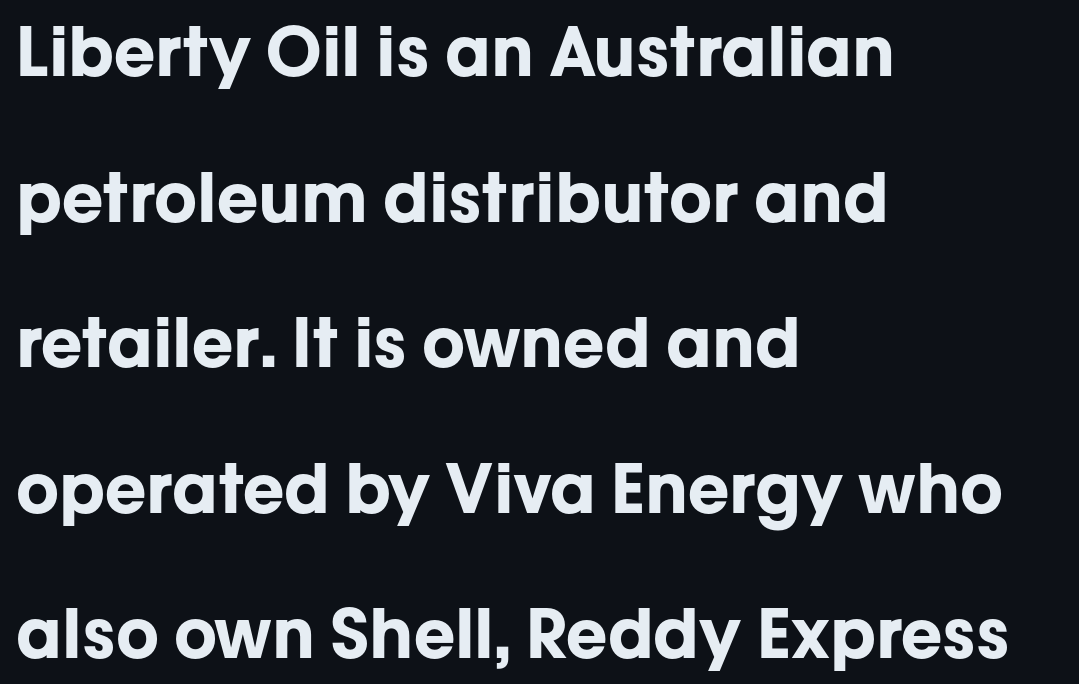
{"serif": "no", "italic": "no", "bold": "yes", "weight": "bold", "width": "normal", "stroke_contrast": "low", "x_height": "medium", "monospaced": "no", "underline": "no", "align": "left", "line_spacing": "loose", "line_spacing_ratio": 2.14, "letter_spacing": "normal", "letter_spacing_em": 0.0, "glyph_px": 68}
